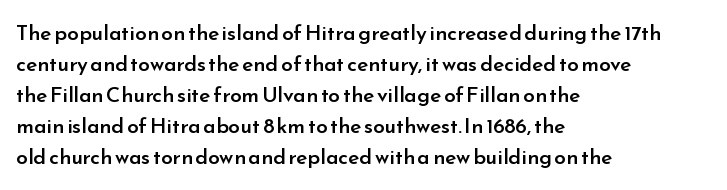
The image shows 21 px text type, upright; set left-aligned, normal line spacing (1.48x), normal letter spacing, not underlined.
